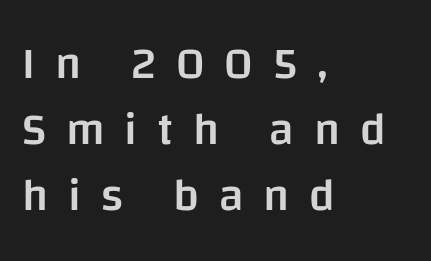
The image shows 45 px semibold sans-serif type, upright; set left-aligned, normal line spacing (1.47x), unusually wide letter spacing (+0.44 em), not underlined; low stroke contrast and a large x-height.
